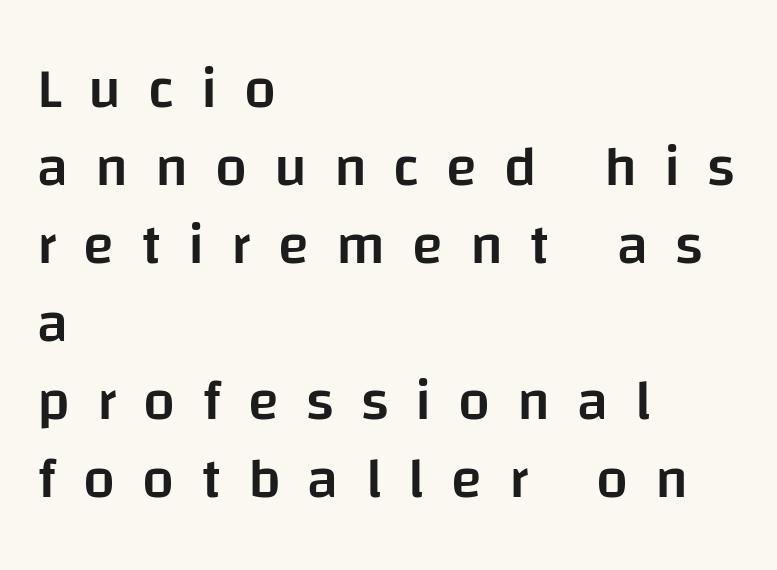
Q: Is the text bold? A: Semi-bold.
Q: Is the text italic (slanted)? A: No, it is upright.
Q: Is the typeface a serif or a sans-serif typeface? A: Sans-serif.
Q: Is the text underlined? A: No.
Q: How is the paragraph aligned? A: Left-aligned.
Q: Is the spacing between letters normal or unusually wide? A: Unusually wide.
Q: Is the spacing between lines tight, normal or loose? A: Normal.
Q: Width (condensed, normal, or wide)? A: Normal.
Q: Stroke contrast? A: Low.
Q: x-height? A: Large.
Q: Monospaced? A: No.
